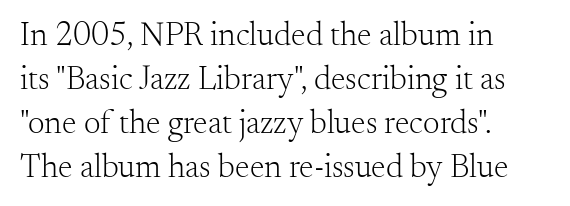
Think of a printed novel: that variable character pitch is what you see here. Honestly, the row spacing looks completely unremarkable. In terms of letterform style, serifs are clearly present. Nobody touched the tracking dial on this one. The area under the type is left untouched. Vertical stems look standard width or narrower in stroke.
